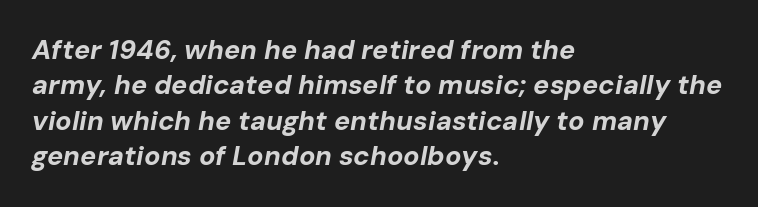
The typesetter chose a ragged-right arrangement here. The leading is moderate, giving the passage an even texture. Nobody touched the tracking dial on this one. Each glyph is drawn with heavy, bold strokes.
